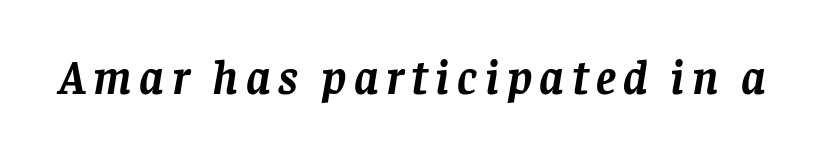
Q: Is the text bold? A: Yes.
Q: Is the text italic (slanted)? A: Yes, it leans right by about 8 degrees.
Q: Is the typeface a serif or a sans-serif typeface? A: Serif.
Q: Is the text underlined? A: No.
Q: Width (condensed, normal, or wide)? A: Normal.
Q: Stroke contrast? A: Low.
Q: x-height? A: Large.
Q: Monospaced? A: No.
